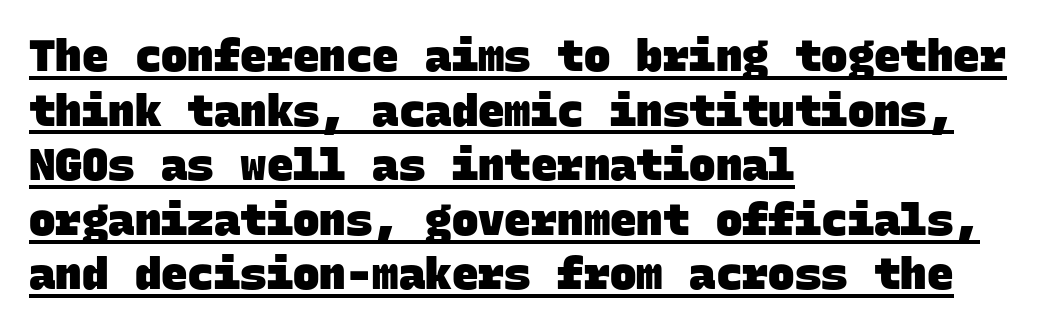
Q: Is the text bold? A: Yes.
Q: Is the typeface a serif or a sans-serif typeface? A: Sans-serif.
Q: Is the text underlined? A: Yes.
Q: How is the paragraph aligned? A: Left-aligned.
Q: Is the spacing between letters normal or unusually wide? A: Normal.
Q: Width (condensed, normal, or wide)? A: Normal.
Q: Stroke contrast? A: Low.
Q: x-height? A: Large.
Q: Monospaced? A: Yes.
